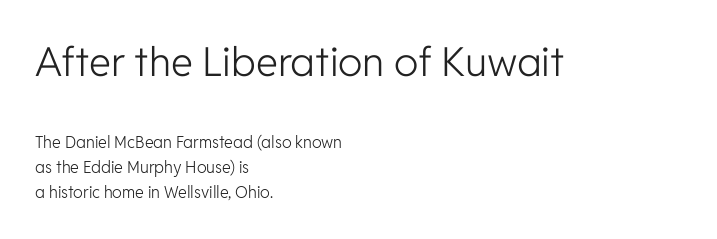
The image shows 40 px light sans-serif type, upright; set left-aligned, normal line spacing (1.59x), normal letter spacing, not underlined; the first (top) block is 2.5x larger; low stroke contrast and a medium x-height.
